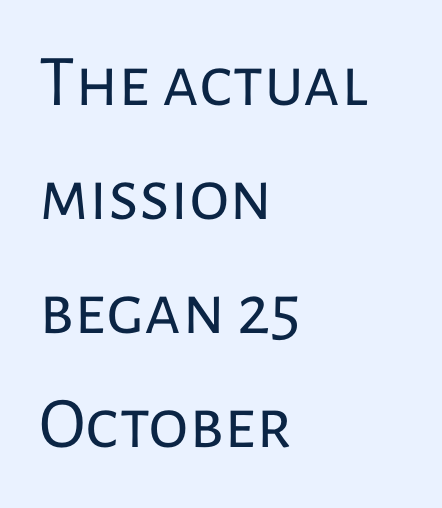
The passage shown has conventional tracking throughout. The space directly below the letters is spotless. In terms of leading, this rendering sits right in the middle. No italicization has been applied; the sample stays upright. No feet cap the strokes, marking this as sans-serif type.
